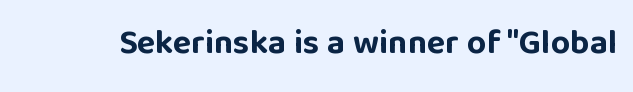
Q: Is the text bold? A: Yes.
Q: Is the text italic (slanted)? A: No, it is upright.
Q: Is the typeface a serif or a sans-serif typeface? A: Sans-serif.
Q: Is the text underlined? A: No.
Q: Is the spacing between letters normal or unusually wide? A: Normal.
Q: Width (condensed, normal, or wide)? A: Normal.
Q: Stroke contrast? A: Low.
Q: x-height? A: Large.
Q: Monospaced? A: No.
